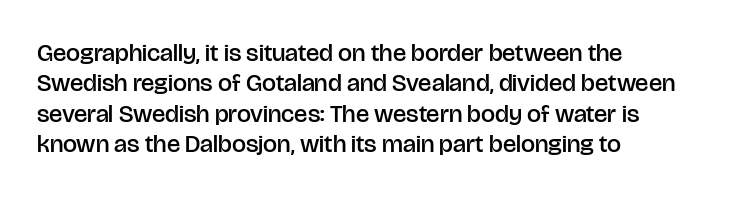
{"italic": "no", "bold": "semi", "underline": "no", "align": "left", "line_spacing_ratio": 1.22, "letter_spacing": "normal", "letter_spacing_em": 0.0, "glyph_px": 25}
